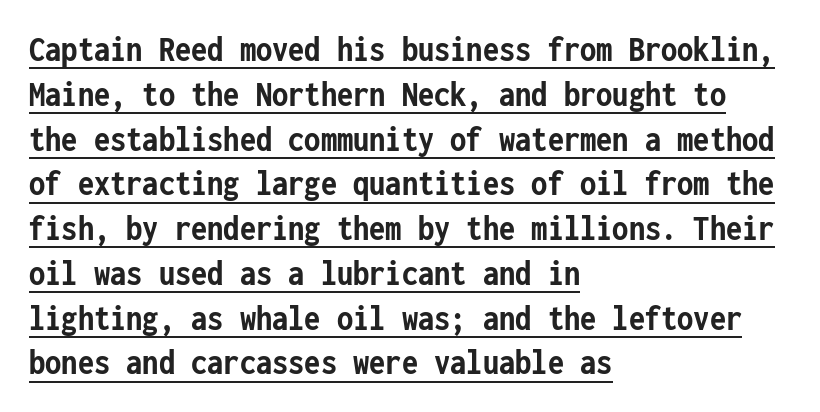
The image shows 37 px semibold, condensed sans-serif type, upright, monospaced; set left-aligned, line spacing 1.21x, normal letter spacing, underlined; low stroke contrast and a medium x-height.
